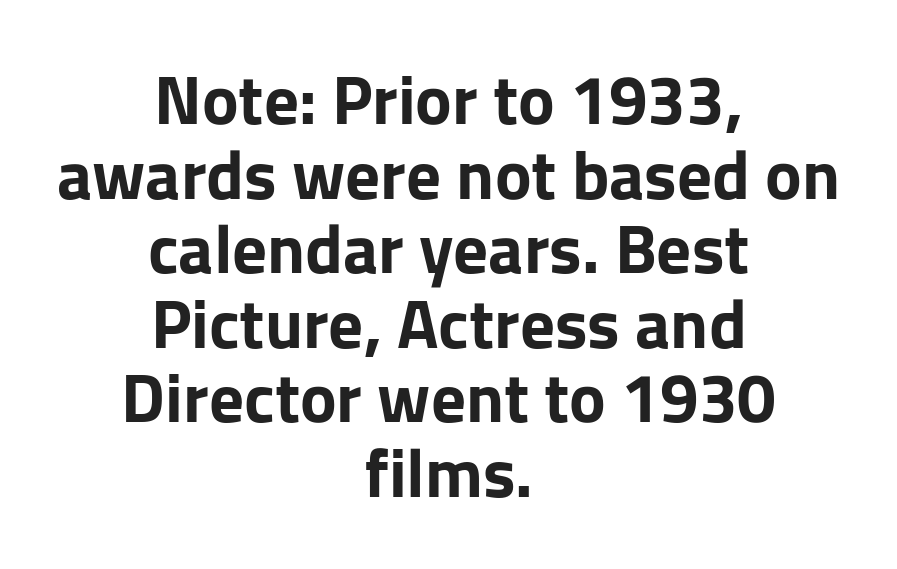
{"serif": "no", "italic": "no", "bold": "yes", "weight": "bold", "width": "normal", "stroke_contrast": "low", "x_height": "medium", "monospaced": "no", "underline": "no", "align": "center", "line_spacing": "tight", "line_spacing_ratio": 1.08, "letter_spacing": "normal", "letter_spacing_em": 0.0, "glyph_px": 69}
